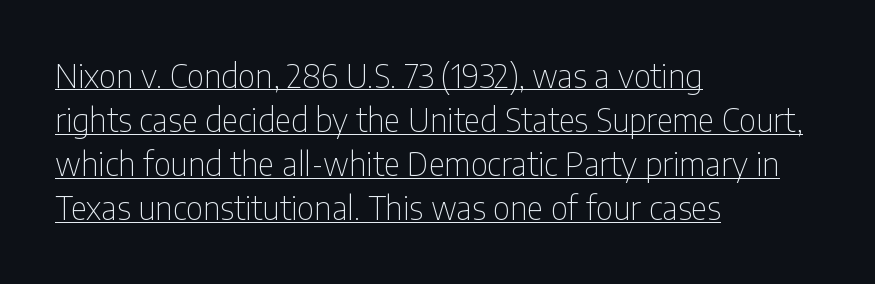
{"serif": "no", "italic": "no", "bold": "no", "weight": "thin", "width": "condensed", "stroke_contrast": "low", "x_height": "medium", "monospaced": "no", "underline": "yes", "align": "left", "line_spacing": "normal", "line_spacing_ratio": 1.38, "letter_spacing": "normal", "letter_spacing_em": 0.0, "glyph_px": 32}
